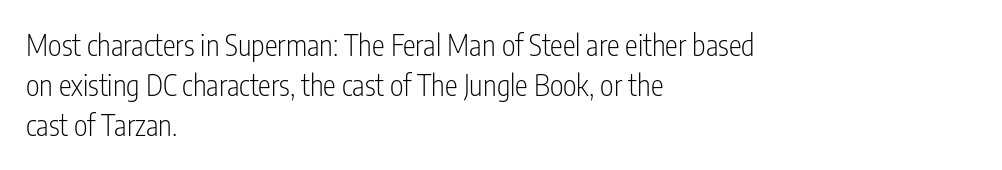
Q: Is the text bold? A: No.
Q: Is the text italic (slanted)? A: No, it is upright.
Q: Is the typeface a serif or a sans-serif typeface? A: Sans-serif.
Q: Is the text underlined? A: No.
Q: How is the paragraph aligned? A: Left-aligned.
Q: Is the spacing between letters normal or unusually wide? A: Normal.
Q: Is the spacing between lines tight, normal or loose? A: Normal.
Q: Width (condensed, normal, or wide)? A: Condensed.
Q: Stroke contrast? A: Low.
Q: x-height? A: Medium.
Q: Monospaced? A: No.
